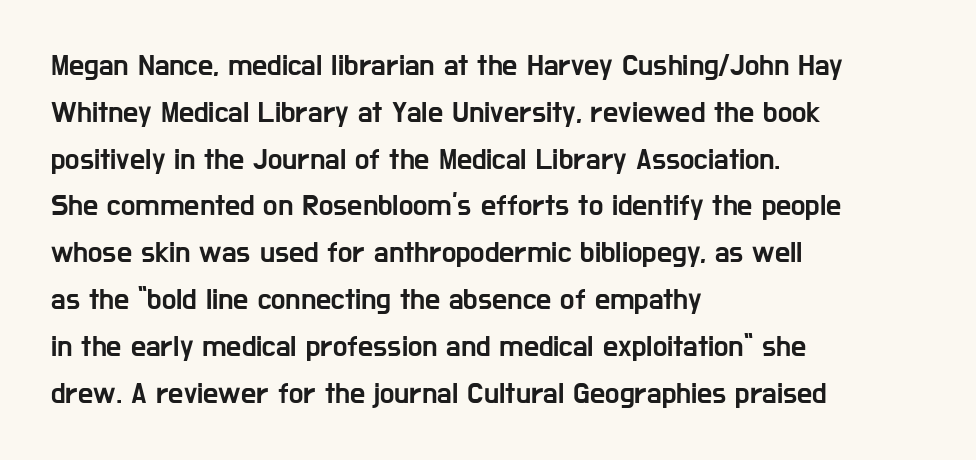
{"serif": "no", "italic": "no", "width": "condensed", "stroke_contrast": "low", "x_height": "medium", "monospaced": "no", "underline": "no", "align": "left", "line_spacing": "normal", "line_spacing_ratio": 1.56, "letter_spacing": "normal", "letter_spacing_em": 0.0, "glyph_px": 30}
